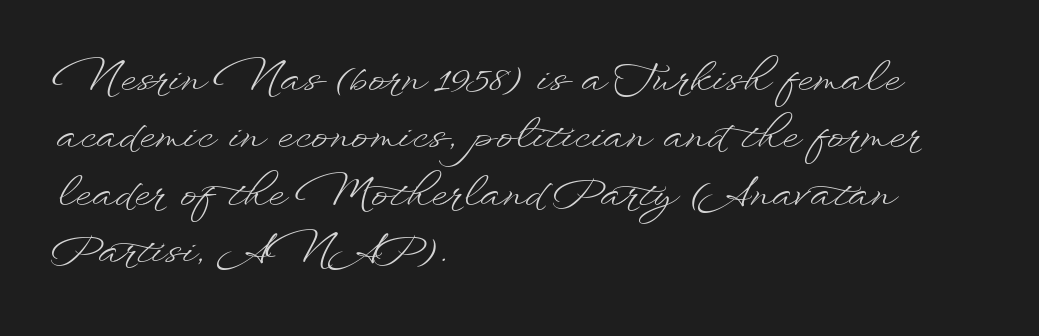
The image shows 41 px light, wide type; set left-aligned, normal line spacing (1.4x), normal letter spacing, not underlined; low stroke contrast and a small x-height.
